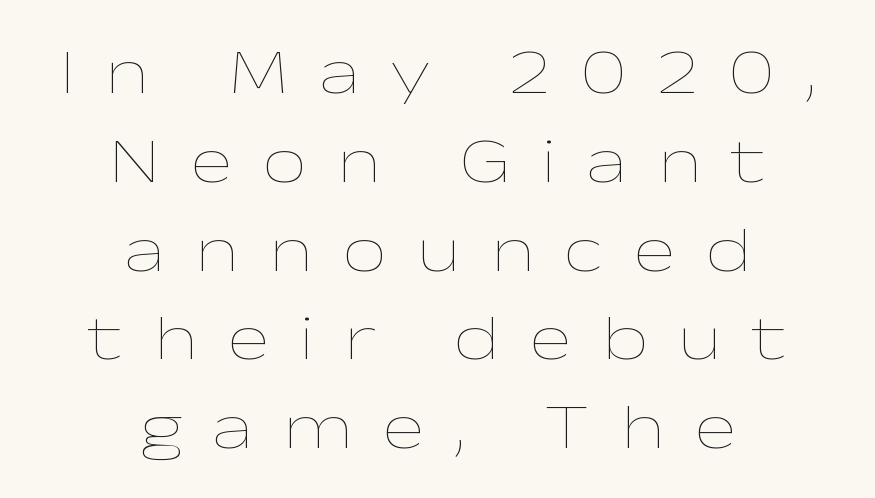
The image shows 63 px thin, wide type, upright; set centered, normal line spacing (1.41x), unusually wide letter spacing (+0.48 em), not underlined; low stroke contrast and a medium x-height.
